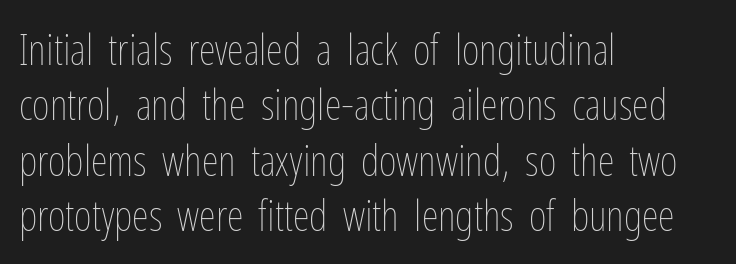
The image shows 43 px thin, condensed type, upright; set left-aligned, normal line spacing (1.29x), normal letter spacing, not underlined; low stroke contrast and a medium x-height.
